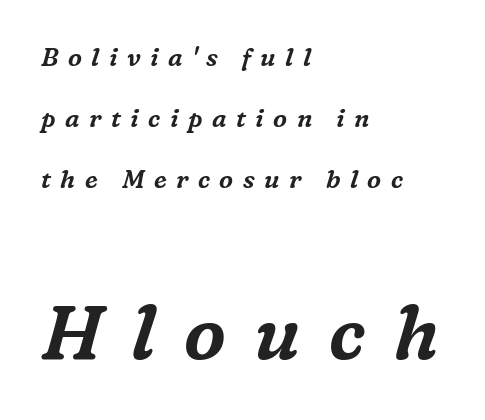
The image shows 75 px serif type, italic (leaning right); set left-aligned, loose line spacing (2.45x), unusually wide letter spacing (+0.38 em), not underlined; the second (bottom) block is 3.0x larger; medium stroke contrast and a medium x-height.
